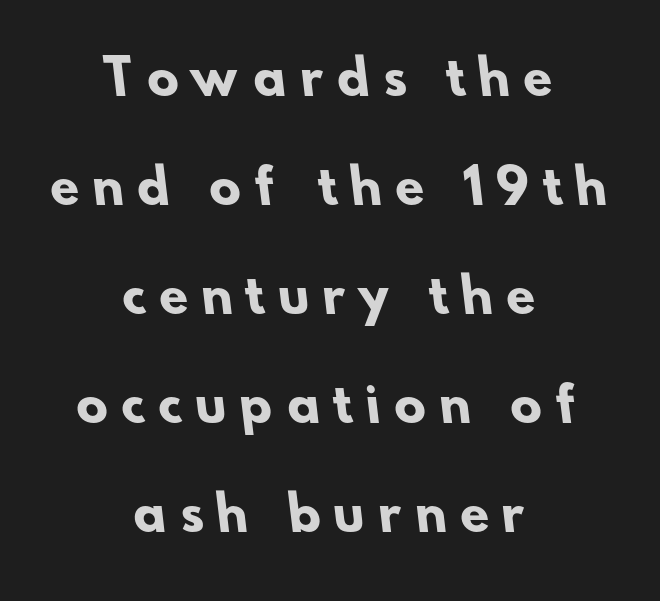
Q: Is the text bold? A: Yes.
Q: Is the typeface a serif or a sans-serif typeface? A: Sans-serif.
Q: Is the text underlined? A: No.
Q: How is the paragraph aligned? A: Centered.
Q: Is the spacing between letters normal or unusually wide? A: Unusually wide.
Q: Is the spacing between lines tight, normal or loose? A: Loose.
Q: Width (condensed, normal, or wide)? A: Normal.
Q: Stroke contrast? A: Low.
Q: x-height? A: Small.
Q: Monospaced? A: No.
